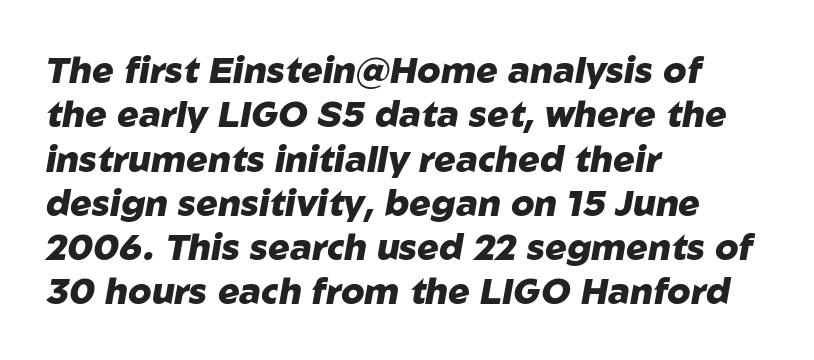
The image shows 36 px heavy type, italic (leaning right); set left-aligned, line spacing 1.23x, normal letter spacing, not underlined; low stroke contrast and a medium x-height.
